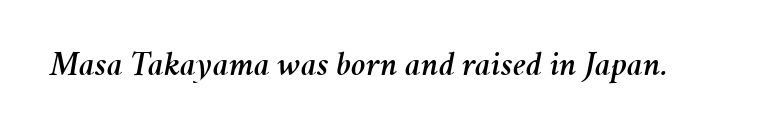
Q: Is the text italic (slanted)? A: Yes, it leans right by about 11 degrees.
Q: Is the text underlined? A: No.
Q: Is the spacing between letters normal or unusually wide? A: Normal.
Q: Width (condensed, normal, or wide)? A: Normal.
Q: Stroke contrast? A: Medium.
Q: x-height? A: Medium.
Q: Monospaced? A: No.
